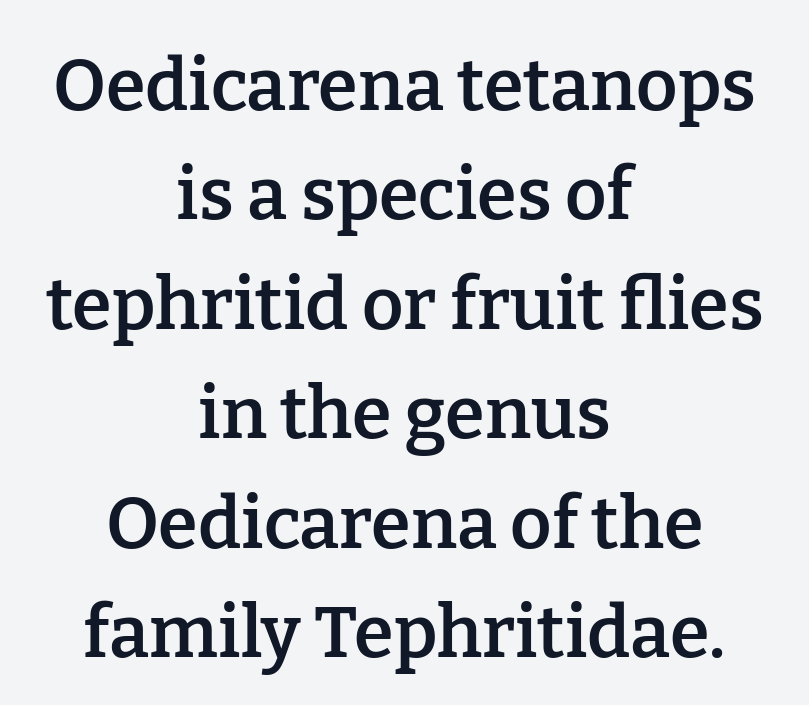
{"serif": "yes", "italic": "no", "bold": "semi", "weight": "semibold", "width": "normal", "stroke_contrast": "low", "x_height": "medium", "monospaced": "no", "underline": "no", "align": "center", "line_spacing": "normal", "line_spacing_ratio": 1.52, "letter_spacing": "normal", "letter_spacing_em": 0.0, "glyph_px": 72}
